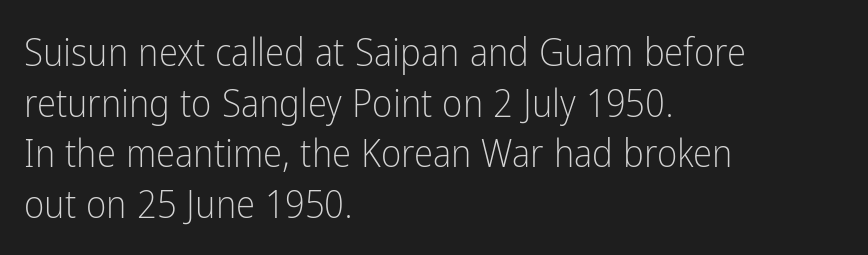
Q: Is the text bold? A: No.
Q: Is the text italic (slanted)? A: No, it is upright.
Q: Is the typeface a serif or a sans-serif typeface? A: Sans-serif.
Q: Is the text underlined? A: No.
Q: How is the paragraph aligned? A: Left-aligned.
Q: Is the spacing between letters normal or unusually wide? A: Normal.
Q: Is the spacing between lines tight, normal or loose? A: Normal.
Q: Width (condensed, normal, or wide)? A: Condensed.
Q: Stroke contrast? A: Low.
Q: x-height? A: Medium.
Q: Monospaced? A: No.
